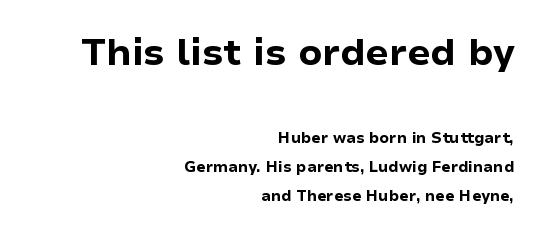
The image shows 37 px bold sans-serif type, upright; set right-aligned, loose line spacing (1.91x), normal letter spacing, not underlined; the first (top) block is 2.47x larger; low stroke contrast and a medium x-height.
